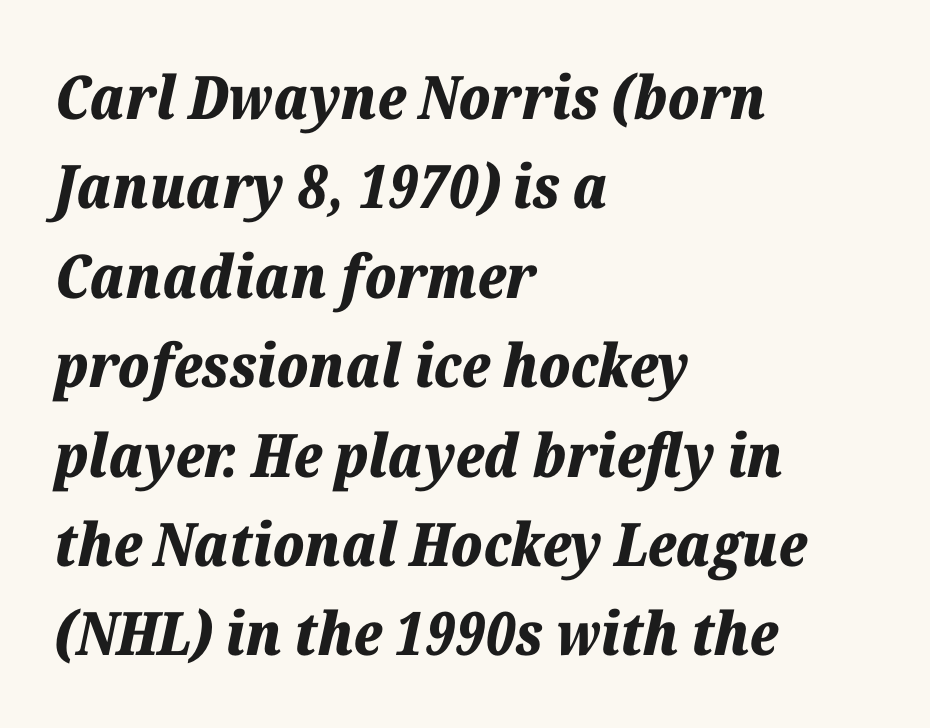
{"italic": "yes", "lean": "right", "slant_degrees": 12, "bold": "yes", "weight": "bold", "width": "normal", "stroke_contrast": "low", "x_height": "medium", "monospaced": "no", "underline": "no", "align": "left", "line_spacing": "normal", "line_spacing_ratio": 1.49, "letter_spacing": "normal", "letter_spacing_em": 0.0, "glyph_px": 60}
